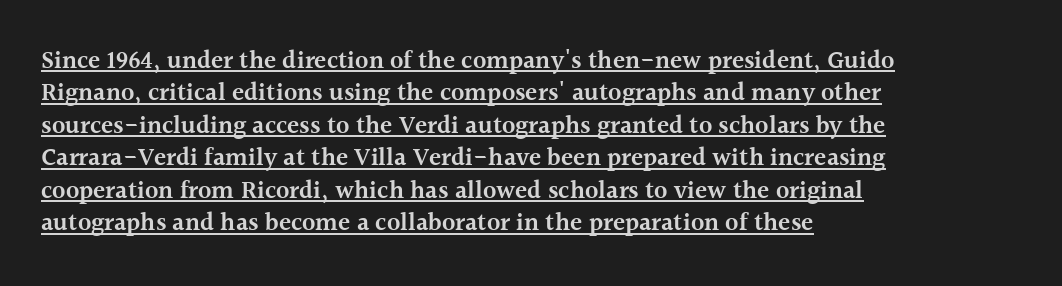
Q: Is the text bold? A: Semi-bold.
Q: Is the text italic (slanted)? A: No, it is upright.
Q: Is the text underlined? A: Yes.
Q: How is the paragraph aligned? A: Left-aligned.
Q: Is the spacing between letters normal or unusually wide? A: Normal.
Q: Is the spacing between lines tight, normal or loose? A: Normal.
